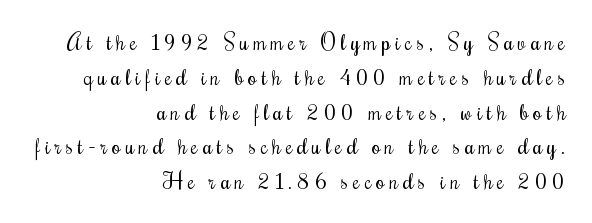
{"bold": "no", "underline": "no", "align": "right", "line_spacing": "normal", "line_spacing_ratio": 1.58, "letter_spacing": "wide", "letter_spacing_em": 0.22, "glyph_px": 22}
